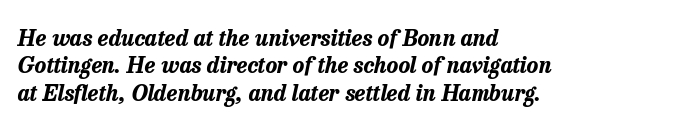
Observe the ordinary spacing: letters are neighbours, not strangers. The axis of the letterforms is tilted away from vertical. The strip under each line holds only bare page. How heavy is the stroke? Heavy — this is a bold. Short and long lines alike share a common starting point at left.
